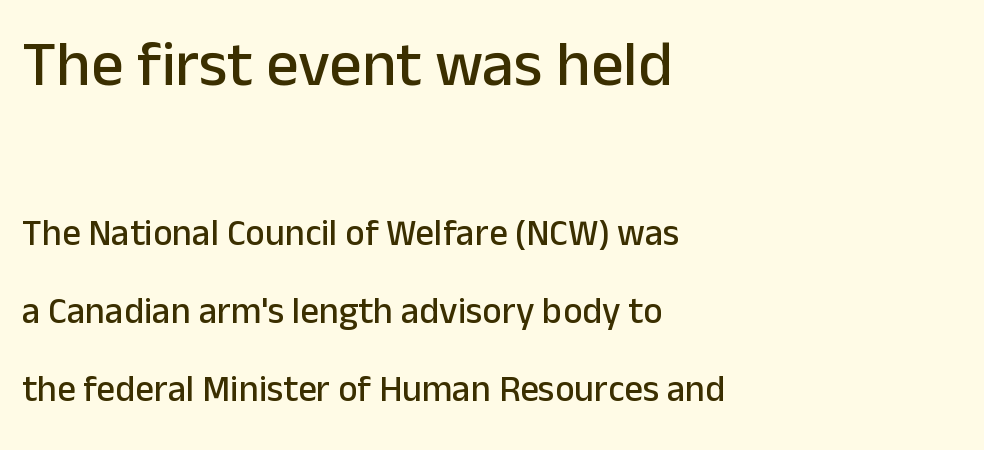
Do the characters align in a grid? No, the font is proportional. Rendered with straight, roman letterforms. The passage shown begins with its larger block and ends with its smaller one. All the whitespace from short lines collects on the right. This sample uses plain, unmodified letter spacing. A bare baseline throughout the passage.
